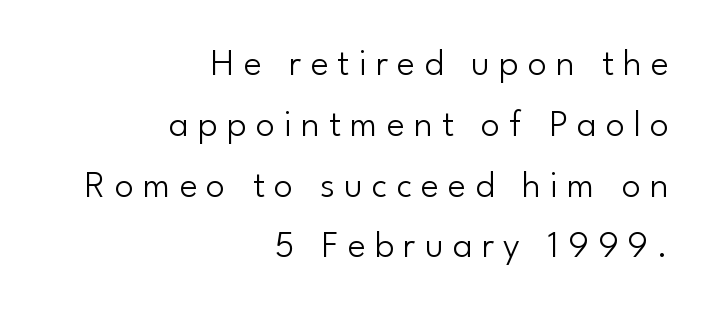
Q: Is the text bold? A: No.
Q: Is the text italic (slanted)? A: No, it is upright.
Q: Is the typeface a serif or a sans-serif typeface? A: Sans-serif.
Q: Is the text underlined? A: No.
Q: How is the paragraph aligned? A: Right-aligned.
Q: Is the spacing between letters normal or unusually wide? A: Unusually wide.
Q: Is the spacing between lines tight, normal or loose? A: Normal.
Q: Width (condensed, normal, or wide)? A: Normal.
Q: Stroke contrast? A: Low.
Q: x-height? A: Small.
Q: Monospaced? A: No.
